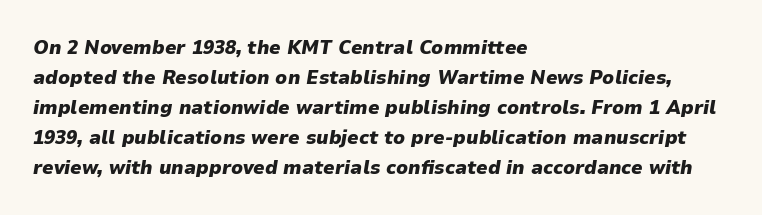
Q: Is the text bold? A: Yes.
Q: Is the text italic (slanted)? A: Yes, it leans right by about 9 degrees.
Q: Is the text underlined? A: No.
Q: How is the paragraph aligned? A: Left-aligned.
Q: Is the spacing between letters normal or unusually wide? A: Normal.
Q: Is the spacing between lines tight, normal or loose? A: Normal.
